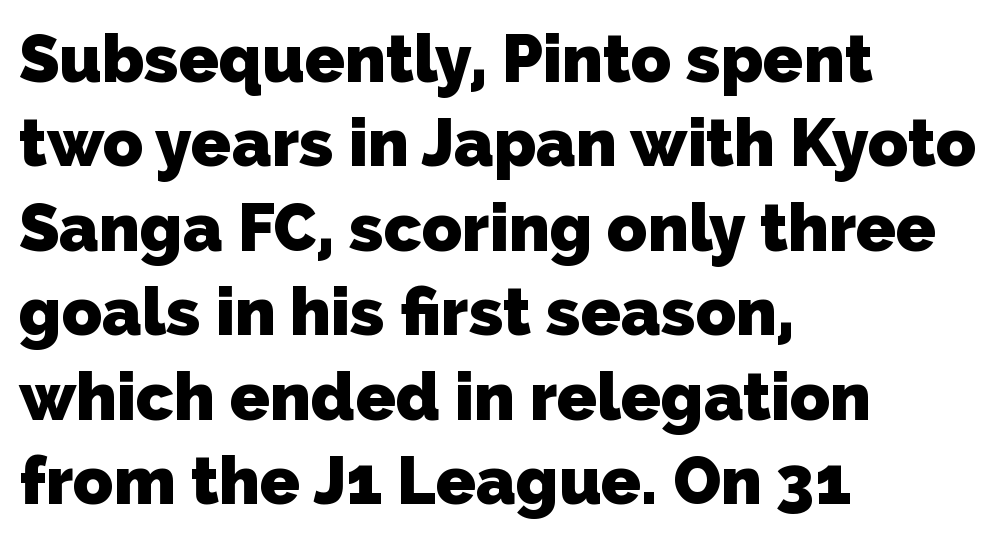
Q: Is the text bold? A: Yes.
Q: Is the typeface a serif or a sans-serif typeface? A: Sans-serif.
Q: Is the text underlined? A: No.
Q: How is the paragraph aligned? A: Left-aligned.
Q: Is the spacing between letters normal or unusually wide? A: Normal.
Q: Is the spacing between lines tight, normal or loose? A: Normal.
Q: Width (condensed, normal, or wide)? A: Normal.
Q: Stroke contrast? A: Low.
Q: x-height? A: Medium.
Q: Monospaced? A: No.
